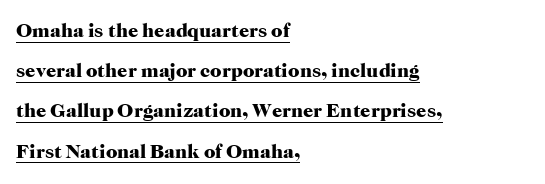
Q: Is the text bold? A: Yes.
Q: Is the text italic (slanted)? A: No, it is upright.
Q: Is the text underlined? A: Yes.
Q: How is the paragraph aligned? A: Left-aligned.
Q: Is the spacing between letters normal or unusually wide? A: Normal.
Q: Is the spacing between lines tight, normal or loose? A: Loose.
